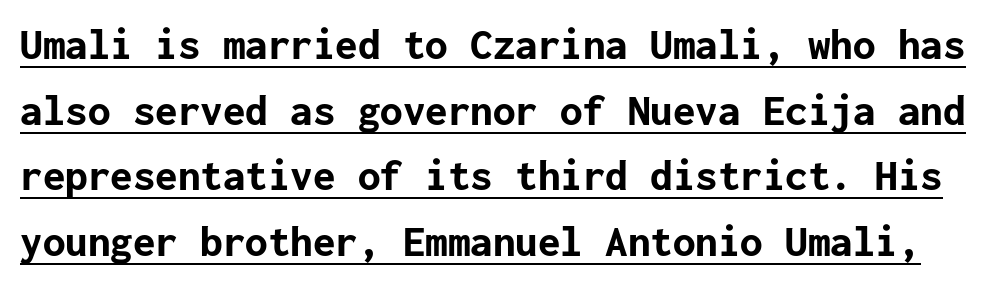
Q: Is the text bold? A: Yes.
Q: Is the text italic (slanted)? A: No, it is upright.
Q: Is the typeface a serif or a sans-serif typeface? A: Sans-serif.
Q: Is the text underlined? A: Yes.
Q: Is the spacing between letters normal or unusually wide? A: Normal.
Q: Is the spacing between lines tight, normal or loose? A: Normal.
Q: Width (condensed, normal, or wide)? A: Normal.
Q: Stroke contrast? A: Low.
Q: x-height? A: Medium.
